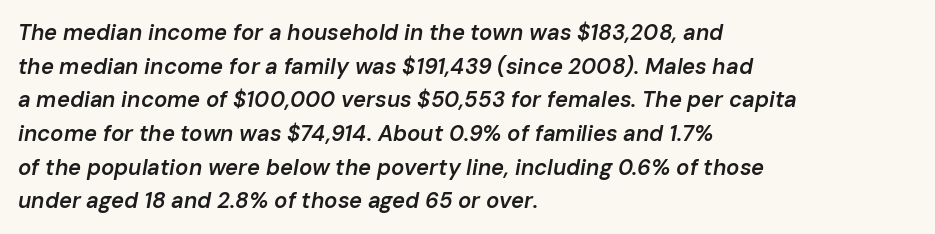
Q: Is the text bold? A: Semi-bold.
Q: Is the text italic (slanted)? A: Yes, it leans right by about 10 degrees.
Q: Is the text underlined? A: No.
Q: How is the paragraph aligned? A: Left-aligned.
Q: Is the spacing between letters normal or unusually wide? A: Normal.
Q: Is the spacing between lines tight, normal or loose? A: Normal.
